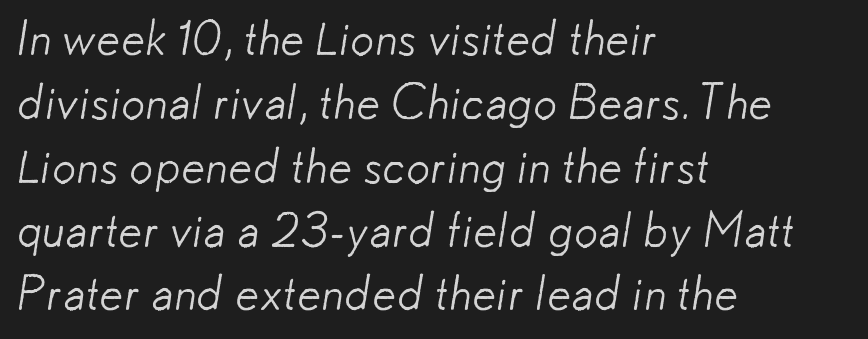
Evenly set lines give the paragraph a standard silhouette. Varying glyph widths throughout — classic text-font behaviour. Is the block centered? No — it sits flush against the left margin. Vertical stems look standard width or narrower in stroke. The font family rendered here belongs to the sans-serif group.
